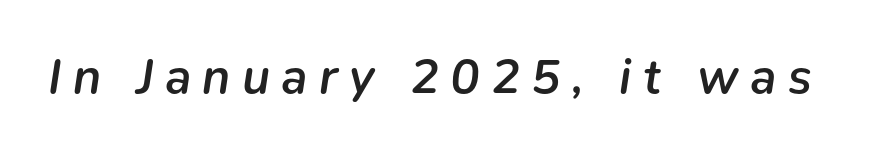
Display-style spreading of the glyphs; the letterfit is very open. A bit beefed up — I'd call it semibold rather than bold. The axis of the letterforms is tilted away from vertical. Is this a fixed-width face? No — the glyphs have proportional, varying widths. Honestly, there is no underline to notice here at all.
